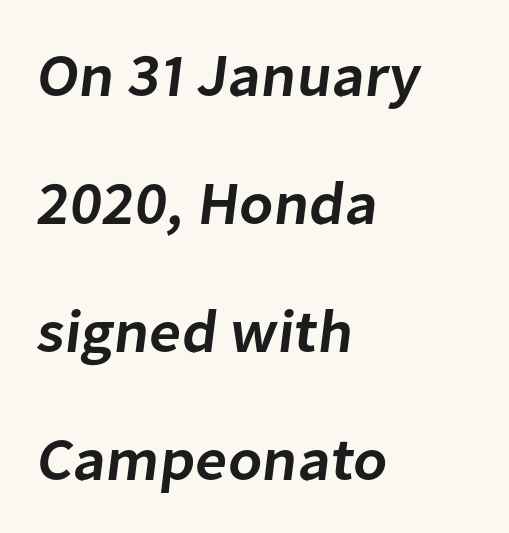
Q: Is the text bold? A: Semi-bold.
Q: Is the typeface a serif or a sans-serif typeface? A: Sans-serif.
Q: Is the text underlined? A: No.
Q: How is the paragraph aligned? A: Left-aligned.
Q: Is the spacing between letters normal or unusually wide? A: Normal.
Q: Is the spacing between lines tight, normal or loose? A: Loose.
Q: Width (condensed, normal, or wide)? A: Normal.
Q: Stroke contrast? A: Low.
Q: x-height? A: Medium.
Q: Monospaced? A: No.
